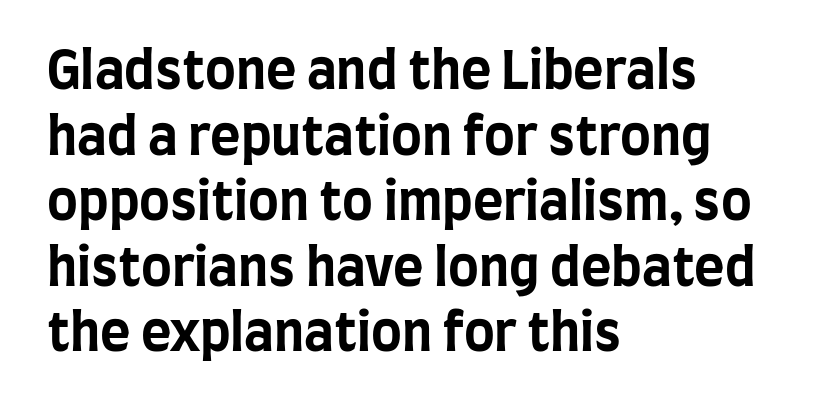
{"serif": "no", "italic": "no", "bold": "yes", "weight": "bold", "width": "condensed", "stroke_contrast": "low", "x_height": "large", "monospaced": "no", "underline": "no", "align": "left", "line_spacing": "normal", "line_spacing_ratio": 1.26, "letter_spacing": "normal", "letter_spacing_em": 0.0, "glyph_px": 52}
